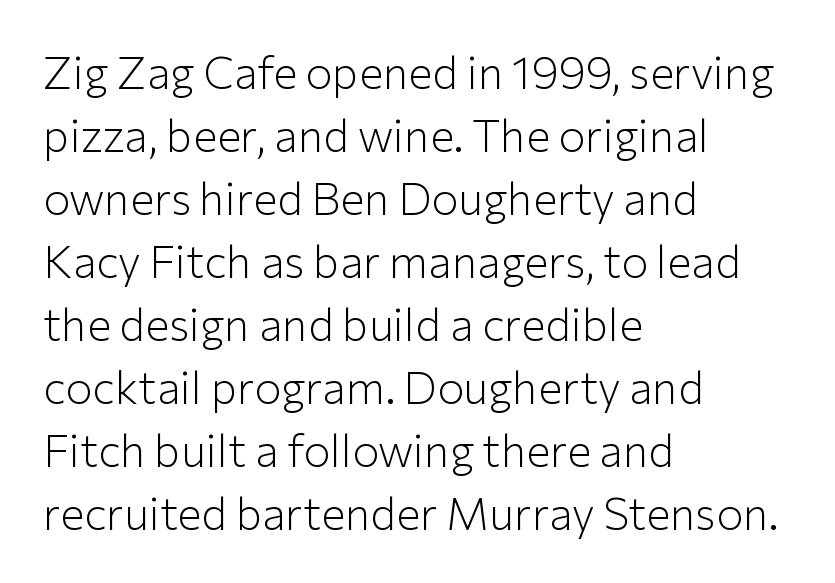
You could not count columns in this text — the font is proportionally spaced. What's the leading like? Ordinary, nothing unusual. Spacing between characters is what you'd get straight out of the box. Is the type heavy? It reads as light-to-regular instead. A student would call this left alignment; a typographer would say flush left, rag right. Designer's note — italics off, roman on.
